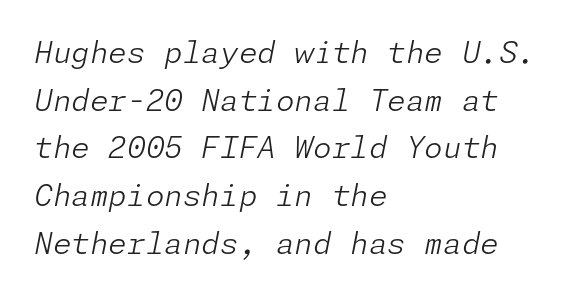
The image shows 30 px light type, italic (leaning right); set left-aligned, normal line spacing (1.59x), normal letter spacing, not underlined; low stroke contrast and a medium x-height.
